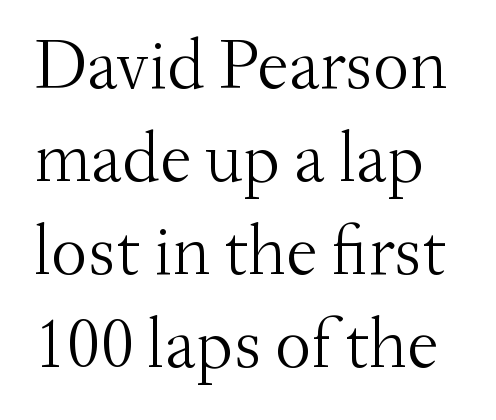
{"serif": "yes", "italic": "no", "bold": "no", "weight": "light", "width": "normal", "stroke_contrast": "medium", "x_height": "small", "monospaced": "no", "underline": "no", "line_spacing": "normal", "line_spacing_ratio": 1.31, "letter_spacing": "normal", "letter_spacing_em": 0.0, "glyph_px": 71}
